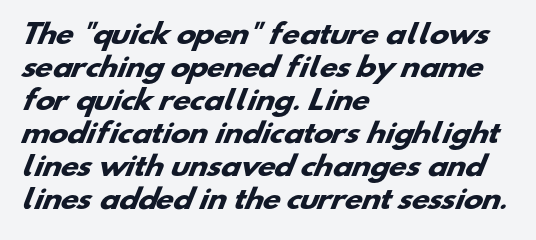
Does the leading feel generous? No, just average. Letters rest on an invisible, unmarked baseline. The glyphs have the mass of a bold cut. Typeset ragged right — the left edge is the straight one.
